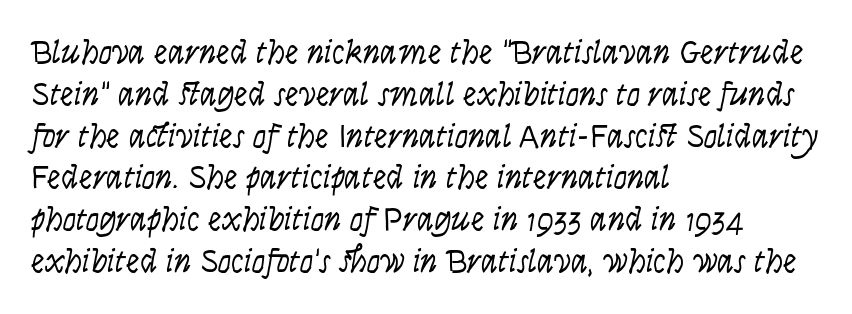
Q: Is the text bold? A: No.
Q: Is the text italic (slanted)? A: Yes, it leans right by about 9 degrees.
Q: Is the text underlined? A: No.
Q: How is the paragraph aligned? A: Left-aligned.
Q: Is the spacing between letters normal or unusually wide? A: Normal.
Q: Width (condensed, normal, or wide)? A: Condensed.
Q: Stroke contrast? A: Low.
Q: x-height? A: Large.
Q: Monospaced? A: No.
